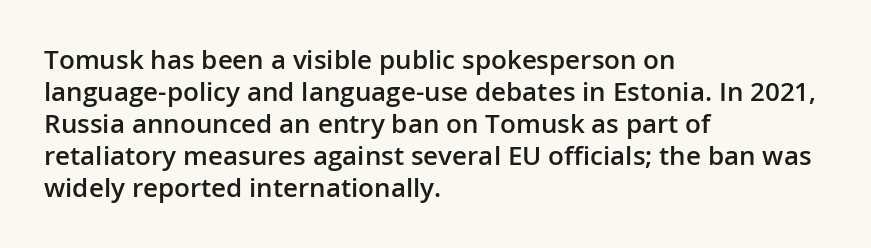
Each row of text sits above clean, open space. In CSS terms this would be text-align: left. Is the type bold? Partly — it's a semibold, heavier than regular but not fully bold. The font's upright variant was chosen for this text. Nothing unusual about the tracking: characters are spaced as the font intends.
